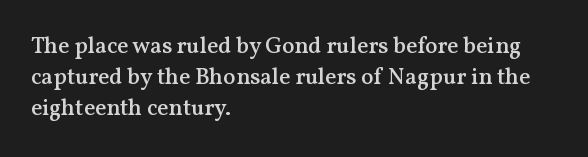
{"italic": "no", "bold": "semi", "underline": "no", "align": "left", "line_spacing": "normal", "line_spacing_ratio": 1.34, "letter_spacing": "normal", "letter_spacing_em": 0.0, "glyph_px": 23}
